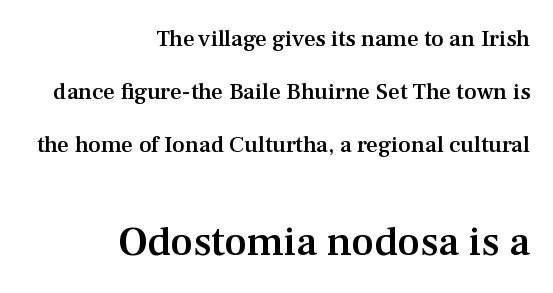
Q: Is the text bold? A: Semi-bold.
Q: Is the text italic (slanted)? A: No, it is upright.
Q: Is the typeface a serif or a sans-serif typeface? A: Serif.
Q: Is the text underlined? A: No.
Q: How is the paragraph aligned? A: Right-aligned.
Q: Is the spacing between letters normal or unusually wide? A: Normal.
Q: Is the spacing between lines tight, normal or loose? A: Loose.
Q: Which block of text is set in a larger size, the first (top) or the second (bottom)? A: The second (bottom) one.
Q: Width (condensed, normal, or wide)? A: Normal.
Q: Stroke contrast? A: Medium.
Q: x-height? A: Medium.
Q: Monospaced? A: No.
